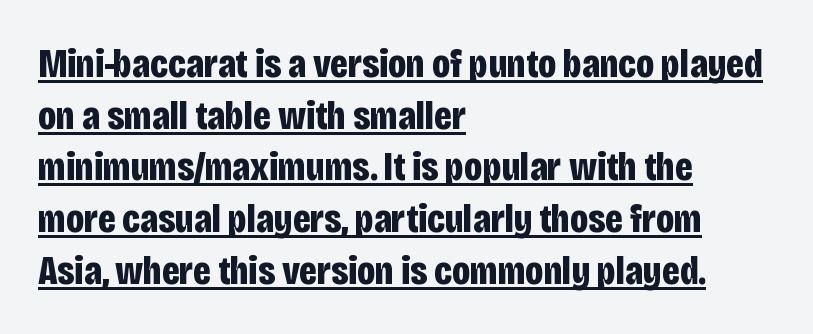
The image shows 41 px bold, condensed sans-serif type, upright; set left-aligned, normal line spacing (1.26x), normal letter spacing, underlined; low stroke contrast and a large x-height.
